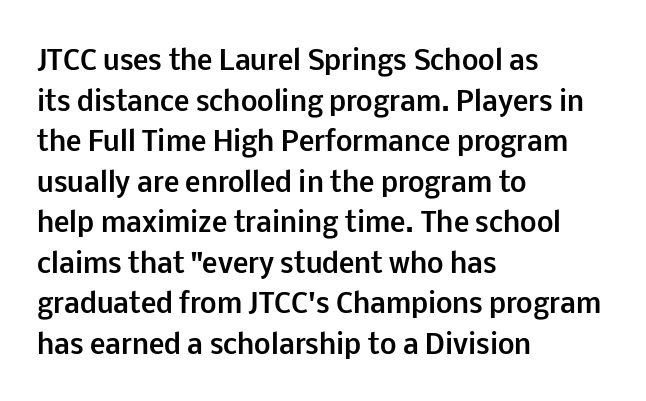
Q: Is the text bold? A: Yes.
Q: Is the text italic (slanted)? A: No, it is upright.
Q: Is the text underlined? A: No.
Q: How is the paragraph aligned? A: Left-aligned.
Q: Is the spacing between letters normal or unusually wide? A: Normal.
Q: Is the spacing between lines tight, normal or loose? A: Normal.
